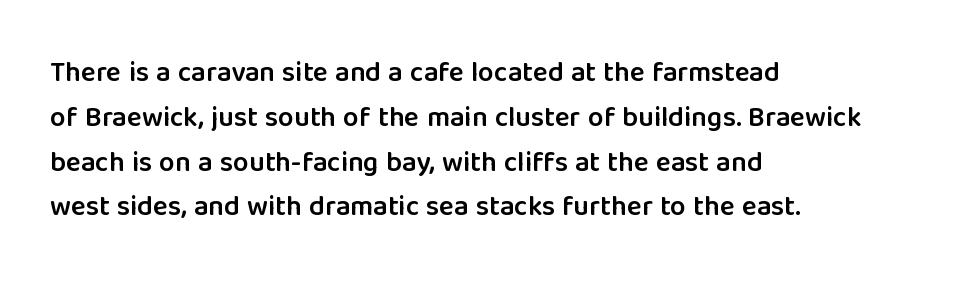
{"serif": "no", "italic": "no", "bold": "semi", "weight": "semibold", "width": "normal", "stroke_contrast": "low", "x_height": "medium", "monospaced": "no", "underline": "no", "align": "left", "line_spacing": "normal", "line_spacing_ratio": 1.6, "letter_spacing": "normal", "letter_spacing_em": 0.0, "glyph_px": 28}
